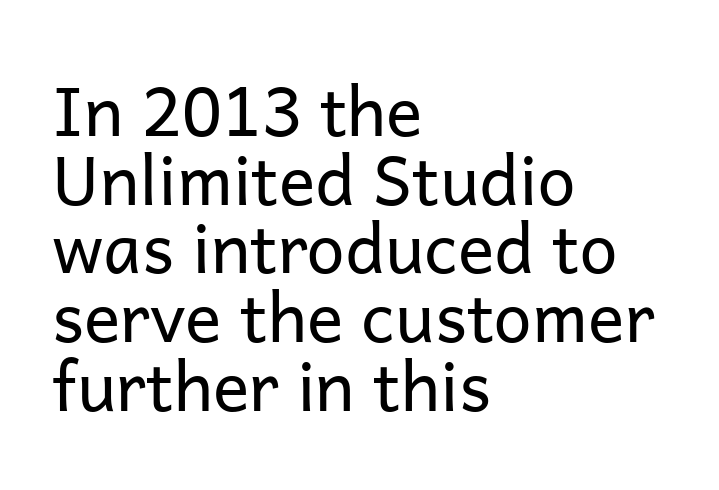
The image shows 68 px regular-weight sans-serif type, upright; set left-aligned, tight line spacing (1.01x), normal letter spacing, not underlined; low stroke contrast and a medium x-height.
